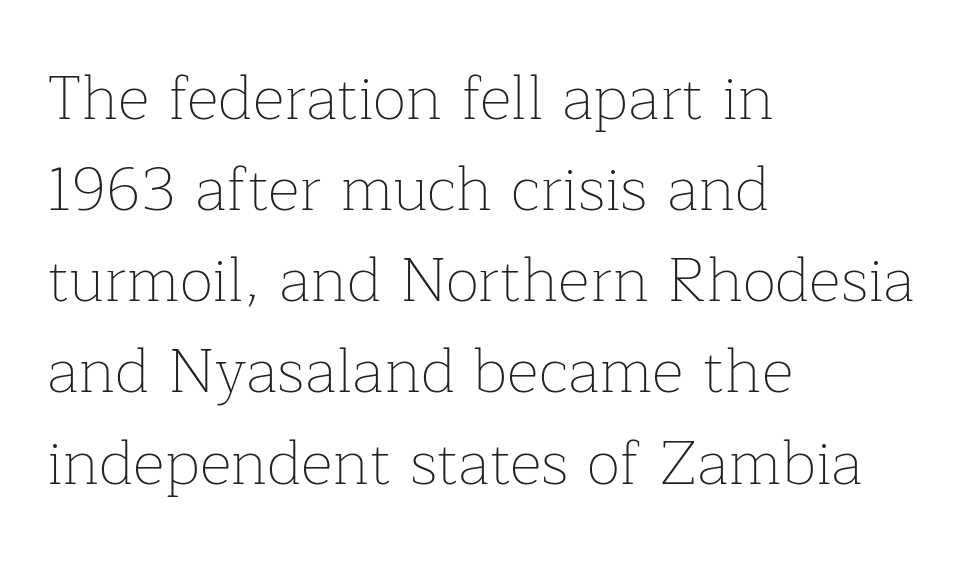
{"serif": "yes", "italic": "no", "bold": "no", "weight": "thin", "width": "normal", "stroke_contrast": "low", "x_height": "medium", "monospaced": "no", "underline": "no", "align": "left", "line_spacing": "normal", "line_spacing_ratio": 1.47, "letter_spacing": "normal", "letter_spacing_em": 0.0, "glyph_px": 62}
